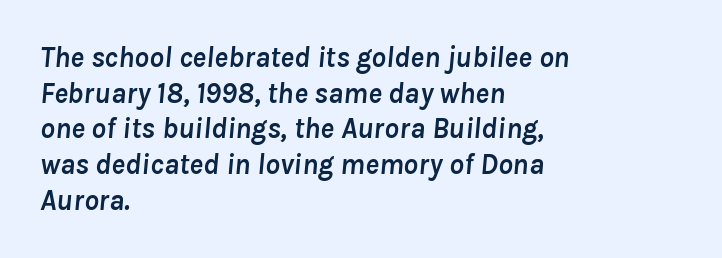
{"italic": "yes", "lean": "right", "slant_degrees": 8, "bold": "yes", "weight": "semibold", "width": "normal", "stroke_contrast": "low", "x_height": "medium", "monospaced": "no", "underline": "no", "align": "left", "line_spacing_ratio": 1.23, "letter_spacing": "normal", "letter_spacing_em": 0.0, "glyph_px": 29}
